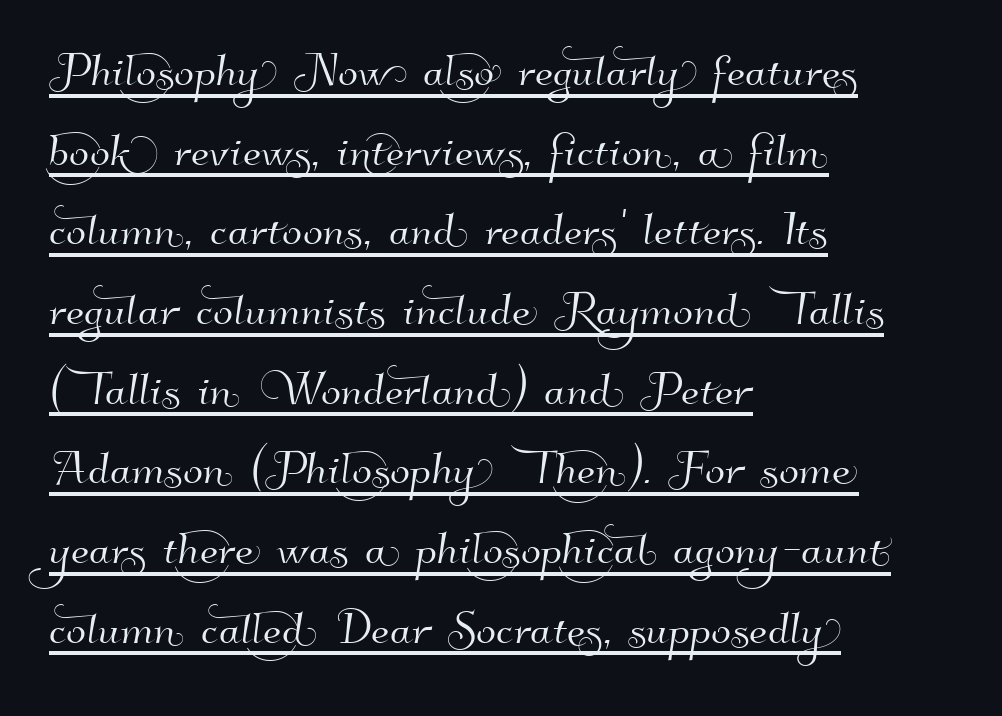
Q: Is the typeface a serif or a sans-serif typeface? A: Sans-serif.
Q: Is the text underlined? A: Yes.
Q: How is the paragraph aligned? A: Left-aligned.
Q: Is the spacing between letters normal or unusually wide? A: Normal.
Q: Is the spacing between lines tight, normal or loose? A: Normal.
Q: Width (condensed, normal, or wide)? A: Normal.
Q: Stroke contrast? A: High.
Q: x-height? A: Small.
Q: Monospaced? A: No.
